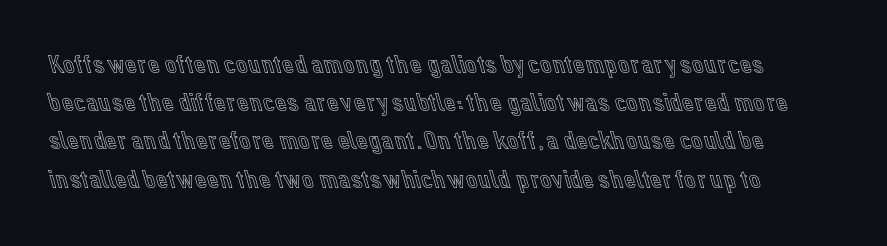
The specimen omits any rule beneath the text block's lines. The line-height multiplier appears to be the usual default. Spacing between characters is what you'd get straight out of the box.
